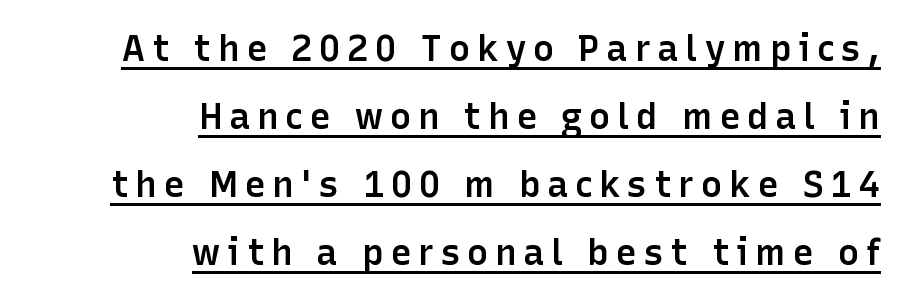
The image shows 36 px semibold sans-serif type, upright; set right-aligned, line spacing 1.89x, underlined; low stroke contrast and a medium x-height.
